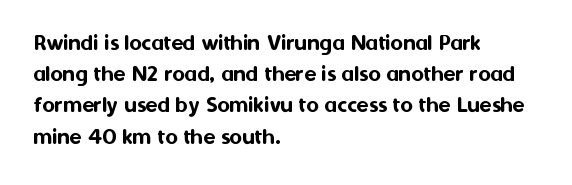
The image shows 24 px text type, upright; set left-aligned, normal line spacing (1.3x), normal letter spacing, not underlined.
